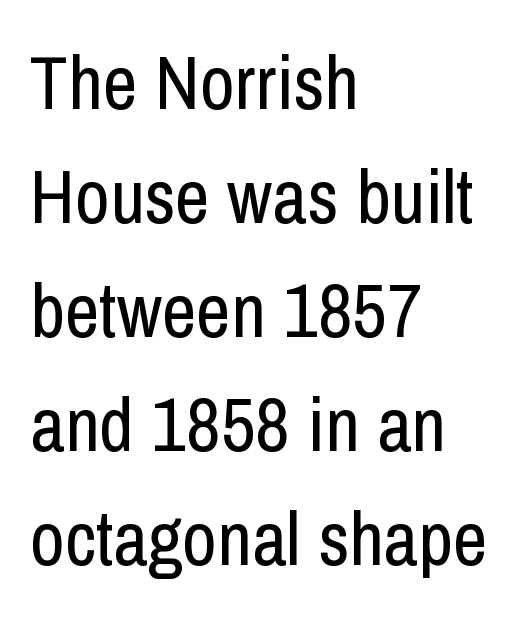
The image shows 76 px regular-weight, condensed sans-serif type, upright; set left-aligned, normal line spacing (1.5x), normal letter spacing, not underlined; low stroke contrast and a medium x-height.
